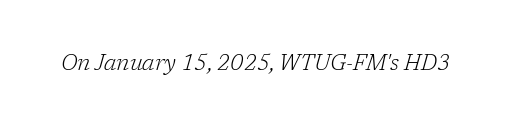
{"italic": "yes", "lean": "right", "slant_degrees": 17, "bold": "no", "underline": "no", "letter_spacing": "normal", "letter_spacing_em": 0.0, "glyph_px": 21}
